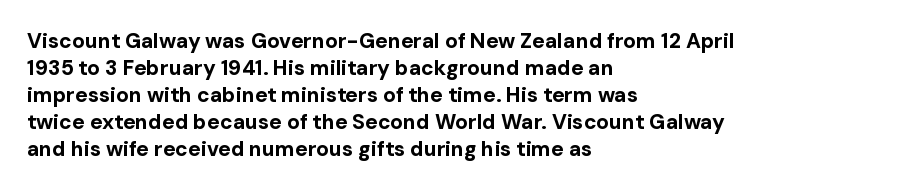
The space directly below the letters is spotless. In terms of leading, this rendering sits right in the middle. Notice how the stems are strictly vertical — no italics here. Honestly, the letter spacing is just normal — you wouldn't notice it. Typesetter's note: full bold, strokes at maximum text heaviness.
